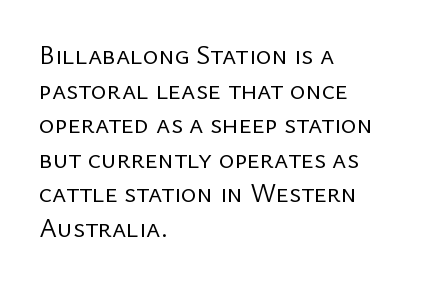
Q: Is the text bold? A: No.
Q: Is the text italic (slanted)? A: No, it is upright.
Q: Is the text underlined? A: No.
Q: How is the paragraph aligned? A: Left-aligned.
Q: Is the spacing between letters normal or unusually wide? A: Normal.
Q: Is the spacing between lines tight, normal or loose? A: Normal.
